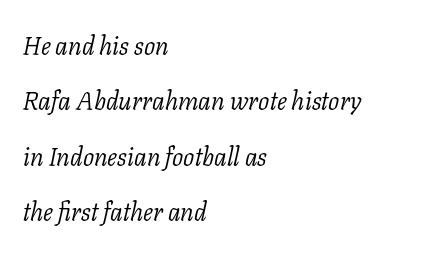
Q: Is the text bold? A: No.
Q: Is the text italic (slanted)? A: Yes, it leans right by about 11 degrees.
Q: Is the text underlined? A: No.
Q: How is the paragraph aligned? A: Left-aligned.
Q: Is the spacing between letters normal or unusually wide? A: Normal.
Q: Is the spacing between lines tight, normal or loose? A: Loose.
